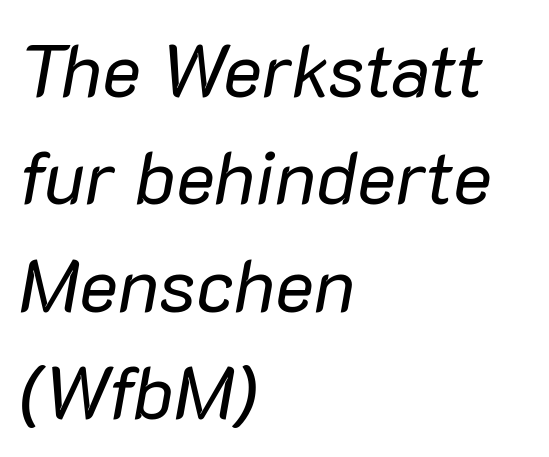
The passage shown stacks its lines at a standard gap. Vertical stems look standard width or narrower in stroke. The baseline area is clear. Horizontal alignment here is leftward, the default for most running prose.
